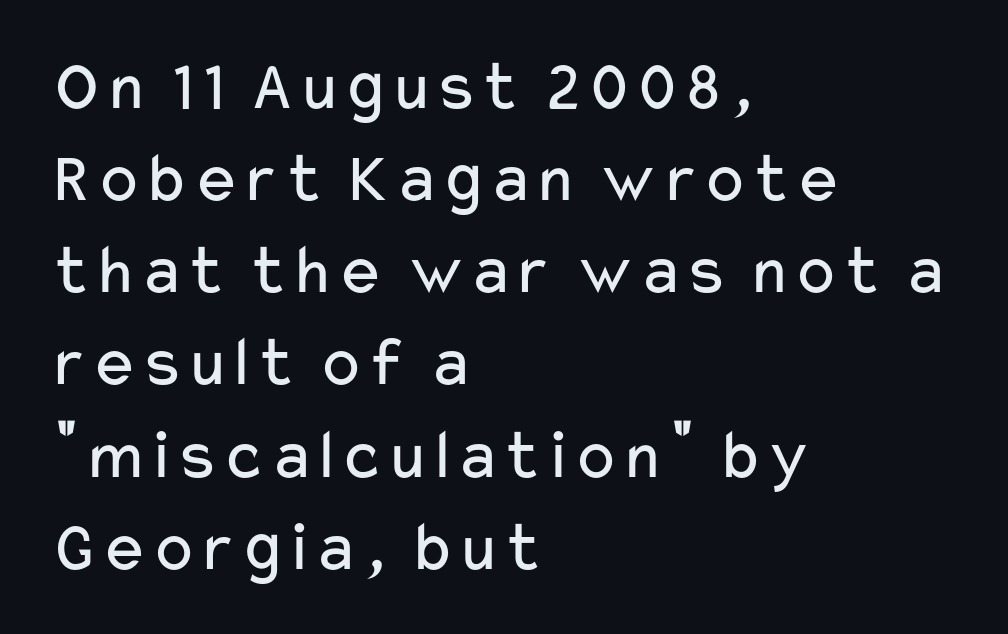
{"serif": "no", "italic": "no", "bold": "no", "weight": "regular", "width": "wide", "stroke_contrast": "low", "x_height": "medium", "monospaced": "no", "underline": "no", "align": "left", "line_spacing": "normal", "line_spacing_ratio": 1.28, "letter_spacing": "normal", "letter_spacing_em": 0.0, "glyph_px": 72}
